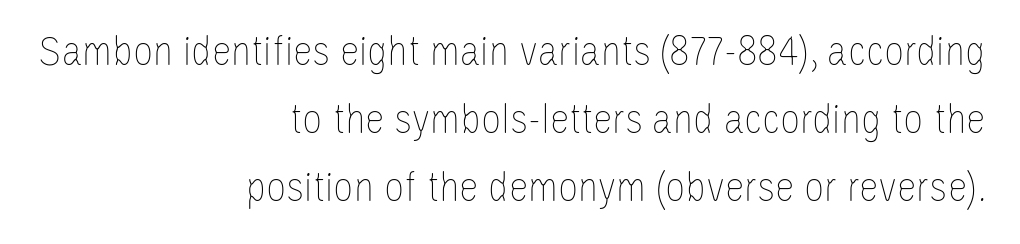
{"italic": "no", "bold": "no", "weight": "thin", "width": "condensed", "stroke_contrast": "low", "x_height": "large", "monospaced": "no", "underline": "no", "align": "right", "line_spacing": "normal", "line_spacing_ratio": 1.54, "letter_spacing": "normal", "letter_spacing_em": 0.0, "glyph_px": 44}
